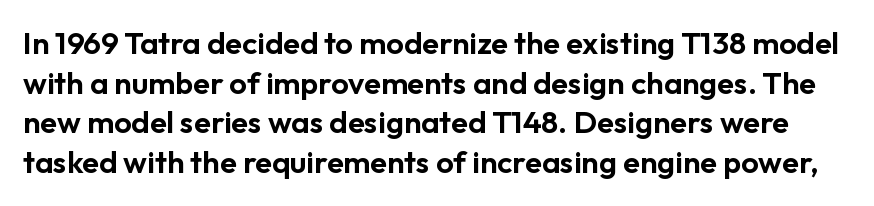
{"serif": "no", "italic": "no", "width": "normal", "stroke_contrast": "low", "x_height": "medium", "monospaced": "no", "underline": "no", "line_spacing": "normal", "line_spacing_ratio": 1.28, "letter_spacing": "normal", "letter_spacing_em": 0.0, "glyph_px": 31}
